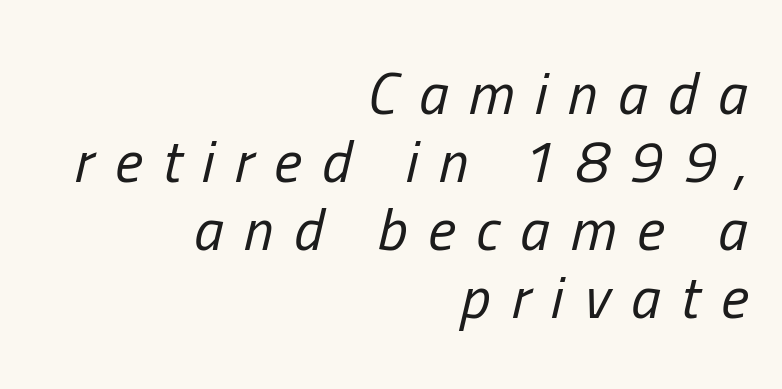
The image shows 59 px regular-weight, condensed type, italic (leaning right); set right-aligned, tight line spacing (1.15x), unusually wide letter spacing (+0.35 em), not underlined; low stroke contrast and a medium x-height.
